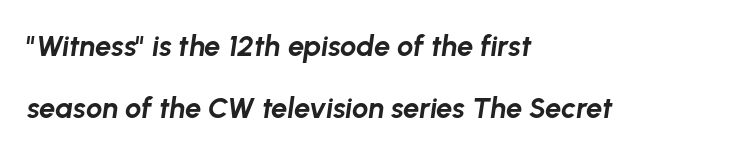
The image shows 29 px bold type, italic (leaning right); set left-aligned, loose line spacing (2.15x), normal letter spacing, not underlined; low stroke contrast and a medium x-height.
